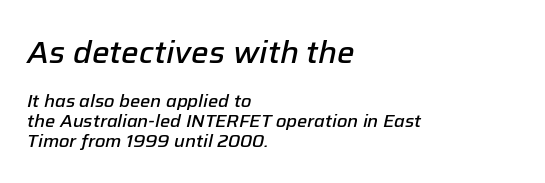
Has an underline been added? It has not. An italicized treatment has been applied to the whole sample. Interline gaps are noticeably narrow in this sample. The block sitting higher on the canvas is the one with enlarged characters. These lines carry some extra weight — a demibold, not a full bold.
